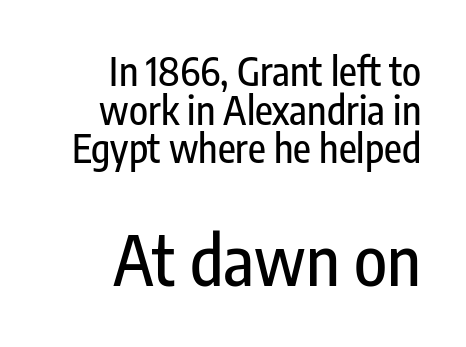
{"serif": "no", "italic": "no", "width": "condensed", "stroke_contrast": "low", "x_height": "medium", "monospaced": "no", "underline": "no", "align": "right", "line_spacing": "tight", "line_spacing_ratio": 0.99, "letter_spacing": "normal", "letter_spacing_em": 0.0, "larger_block": "second", "size_ratio": 1.74, "glyph_px": 68}
